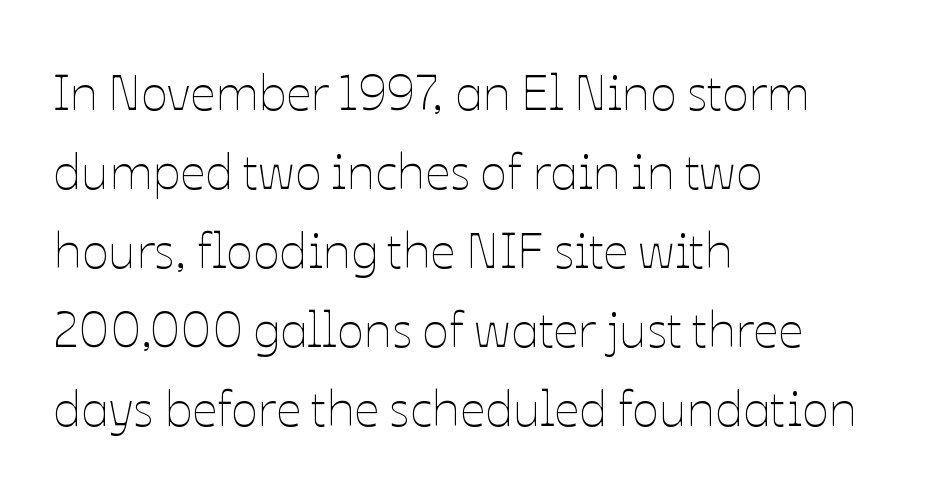
Q: Is the text bold? A: No.
Q: Is the text italic (slanted)? A: No, it is upright.
Q: Is the text underlined? A: No.
Q: How is the paragraph aligned? A: Left-aligned.
Q: Is the spacing between letters normal or unusually wide? A: Normal.
Q: Is the spacing between lines tight, normal or loose? A: Normal.
Q: Width (condensed, normal, or wide)? A: Normal.
Q: Stroke contrast? A: Low.
Q: x-height? A: Medium.
Q: Monospaced? A: No.
